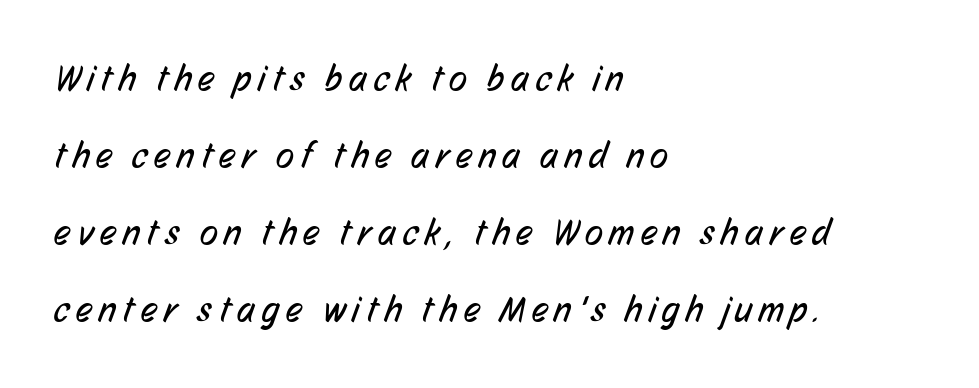
The image shows 37 px regular-weight, condensed sans-serif type; set left-aligned, loose line spacing (2.08x), not underlined; low stroke contrast and a medium x-height.
